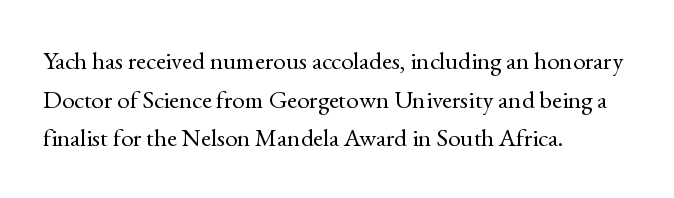
The image shows 25 px text type, upright; set left-aligned, normal line spacing (1.55x), normal letter spacing, not underlined.
